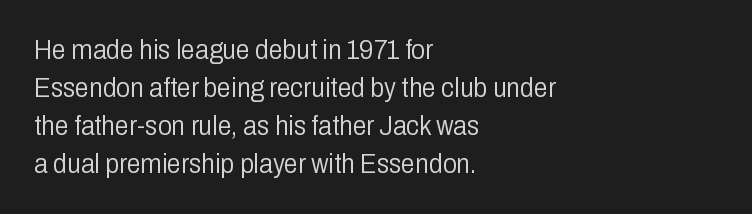
The image shows 28 px light, condensed sans-serif type, upright; set left-aligned, normal line spacing (1.36x), normal letter spacing, not underlined; low stroke contrast and a medium x-height.
